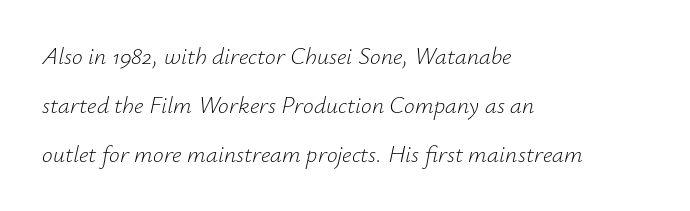
Q: Is the text bold? A: No.
Q: Is the text italic (slanted)? A: Yes, it leans right by about 12 degrees.
Q: Is the text underlined? A: No.
Q: How is the paragraph aligned? A: Left-aligned.
Q: Is the spacing between letters normal or unusually wide? A: Normal.
Q: Is the spacing between lines tight, normal or loose? A: Loose.
